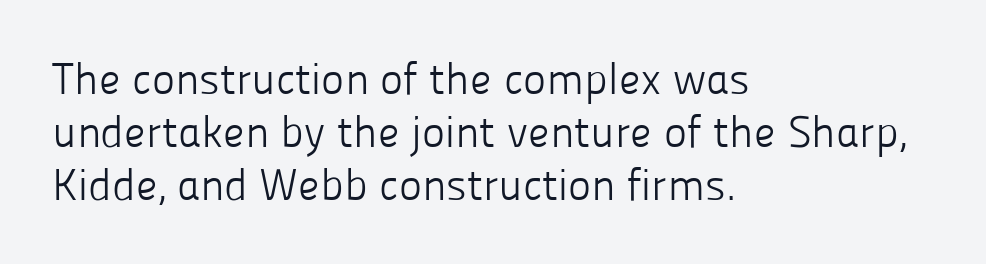
Q: Is the text bold? A: No.
Q: Is the text italic (slanted)? A: No, it is upright.
Q: Is the typeface a serif or a sans-serif typeface? A: Sans-serif.
Q: Is the text underlined? A: No.
Q: How is the paragraph aligned? A: Left-aligned.
Q: Is the spacing between letters normal or unusually wide? A: Normal.
Q: Width (condensed, normal, or wide)? A: Normal.
Q: Stroke contrast? A: Low.
Q: x-height? A: Medium.
Q: Monospaced? A: No.
